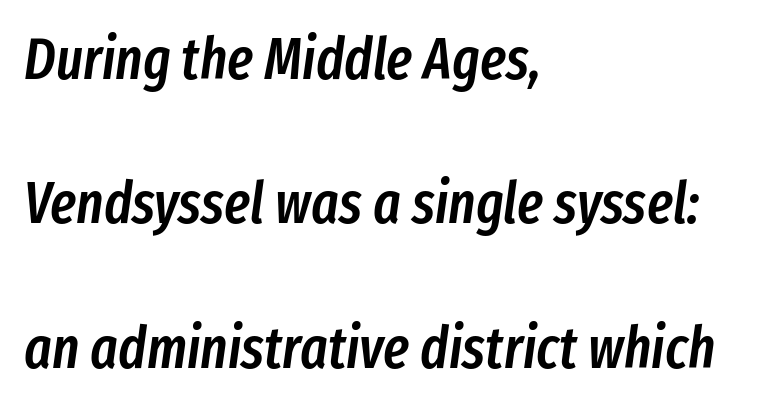
Q: Is the text bold? A: Semi-bold.
Q: Is the text italic (slanted)? A: Yes, it leans right by about 8 degrees.
Q: Is the text underlined? A: No.
Q: How is the paragraph aligned? A: Left-aligned.
Q: Is the spacing between letters normal or unusually wide? A: Normal.
Q: Is the spacing between lines tight, normal or loose? A: Loose.
Q: Width (condensed, normal, or wide)? A: Condensed.
Q: Stroke contrast? A: Low.
Q: x-height? A: Medium.
Q: Monospaced? A: No.
